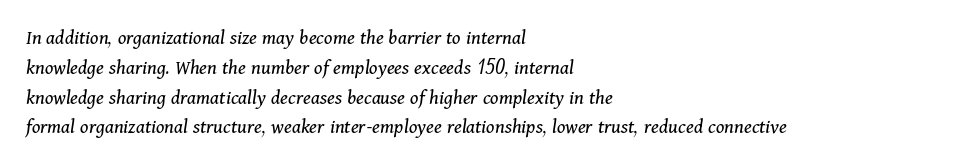
{"italic": "yes", "lean": "right", "slant_degrees": 11, "bold": "no", "underline": "no", "align": "left", "line_spacing": "normal", "line_spacing_ratio": 1.42, "letter_spacing": "normal", "letter_spacing_em": 0.0, "glyph_px": 21}
